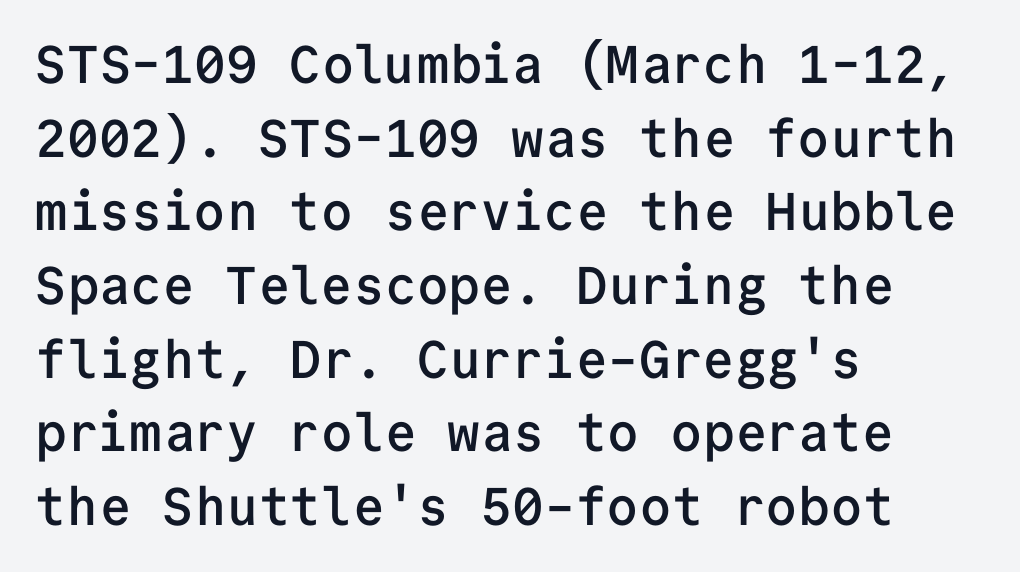
The image shows 53 px semibold sans-serif type, upright, monospaced; set left-aligned, normal line spacing (1.39x), normal letter spacing, not underlined; low stroke contrast and a medium x-height.
